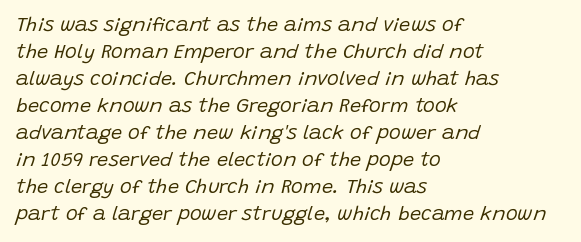
The image shows 20 px text type, italic (leaning right); set left-aligned, normal line spacing (1.35x), normal letter spacing, not underlined.
